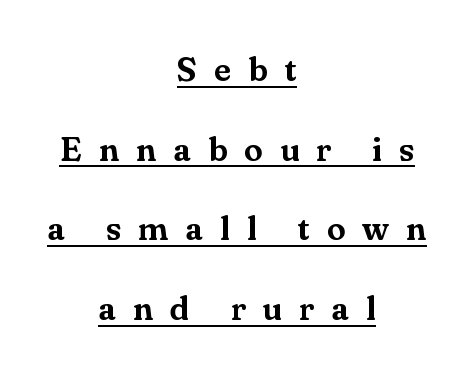
{"serif": "yes", "italic": "no", "width": "normal", "stroke_contrast": "medium", "x_height": "small", "monospaced": "no", "underline": "yes", "align": "center", "line_spacing": "loose", "line_spacing_ratio": 2.34, "letter_spacing": "wide", "letter_spacing_em": 0.5, "glyph_px": 34}
